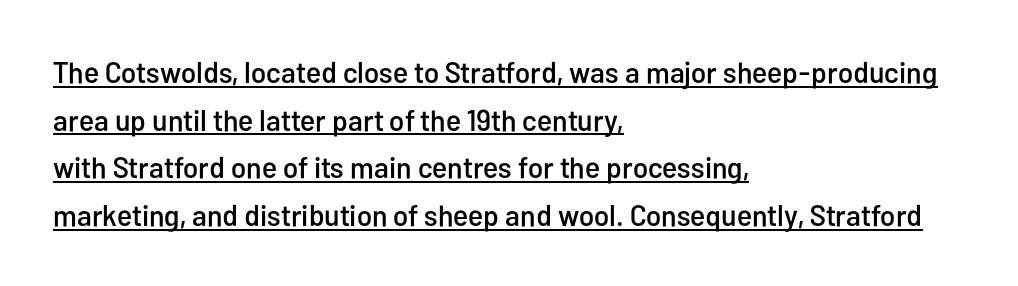
{"serif": "no", "italic": "no", "width": "condensed", "stroke_contrast": "low", "x_height": "medium", "monospaced": "no", "underline": "yes", "align": "left", "line_spacing": "normal", "line_spacing_ratio": 1.59, "letter_spacing": "normal", "letter_spacing_em": 0.0, "glyph_px": 30}
